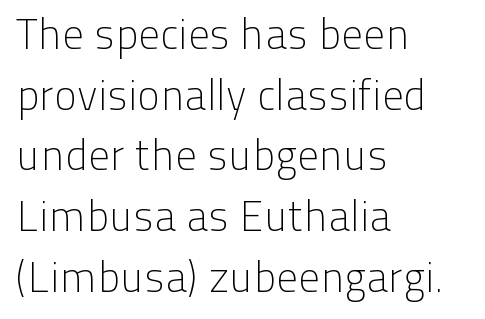
Q: Is the text bold? A: No.
Q: Is the text italic (slanted)? A: No, it is upright.
Q: Is the typeface a serif or a sans-serif typeface? A: Sans-serif.
Q: Is the text underlined? A: No.
Q: How is the paragraph aligned? A: Left-aligned.
Q: Is the spacing between letters normal or unusually wide? A: Normal.
Q: Is the spacing between lines tight, normal or loose? A: Normal.
Q: Width (condensed, normal, or wide)? A: Normal.
Q: Stroke contrast? A: Low.
Q: x-height? A: Medium.
Q: Monospaced? A: No.
